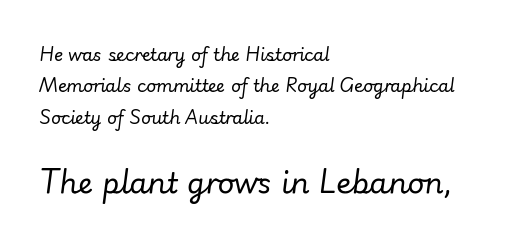
Q: Is the text bold? A: No.
Q: Is the text italic (slanted)? A: Yes, it leans right by about 7 degrees.
Q: Is the text underlined? A: No.
Q: How is the paragraph aligned? A: Left-aligned.
Q: Is the spacing between letters normal or unusually wide? A: Normal.
Q: Which block of text is set in a larger size, the first (top) or the second (bottom)? A: The second (bottom) one.
Q: Width (condensed, normal, or wide)? A: Normal.
Q: Stroke contrast? A: Low.
Q: x-height? A: Small.
Q: Monospaced? A: No.
